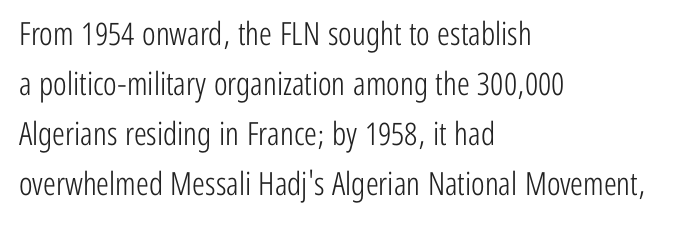
The glyphs in this specimen are sans serif. Is the letter spacing exaggerated? No — it looks like the ordinary default. Varying glyph widths throughout — classic text-font behaviour. Vertical strokes here are truly vertical.
